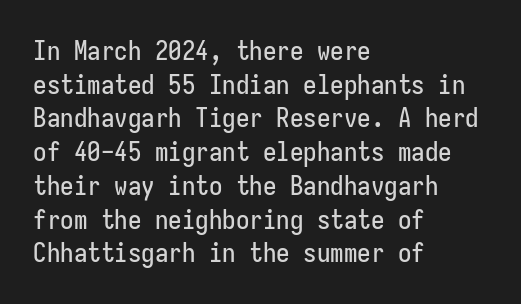
The image shows 27 px text type, upright; set left-aligned, normal line spacing (1.25x), normal letter spacing, not underlined.
